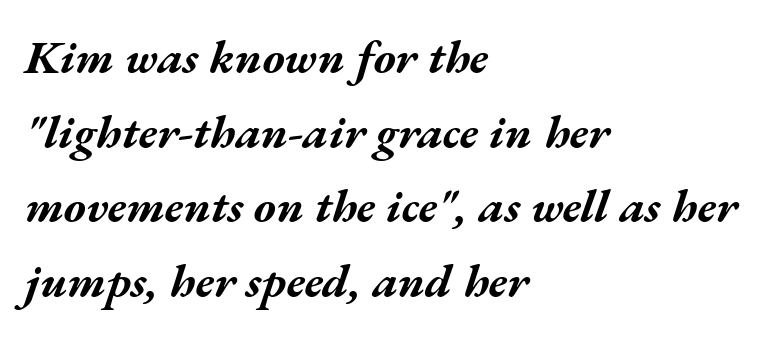
The image shows 47 px bold, wide type, italic (leaning right); set left-aligned, normal line spacing (1.59x), normal letter spacing, not underlined; medium stroke contrast and a medium x-height.
